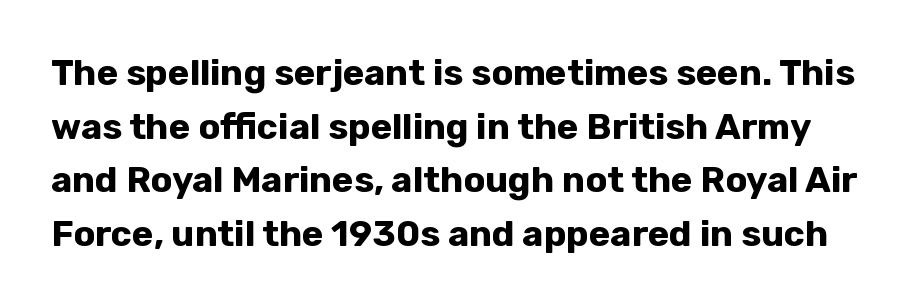
In terms of weight, the rendering is a true, heavy bold. Descenders hang freely into open space. Standard letterfit; no display-style spreading of the glyphs. Ordinary non-slanted type is in use.
